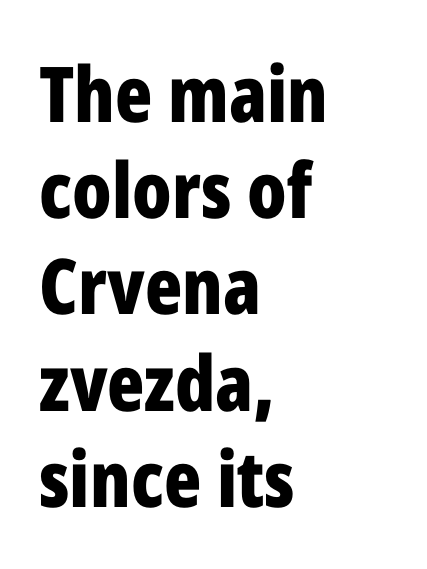
Q: Is the text bold? A: Yes.
Q: Is the text italic (slanted)? A: No, it is upright.
Q: Is the typeface a serif or a sans-serif typeface? A: Sans-serif.
Q: Is the text underlined? A: No.
Q: How is the paragraph aligned? A: Left-aligned.
Q: Is the spacing between letters normal or unusually wide? A: Normal.
Q: Is the spacing between lines tight, normal or loose? A: Normal.
Q: Width (condensed, normal, or wide)? A: Condensed.
Q: Stroke contrast? A: Low.
Q: x-height? A: Medium.
Q: Monospaced? A: No.
